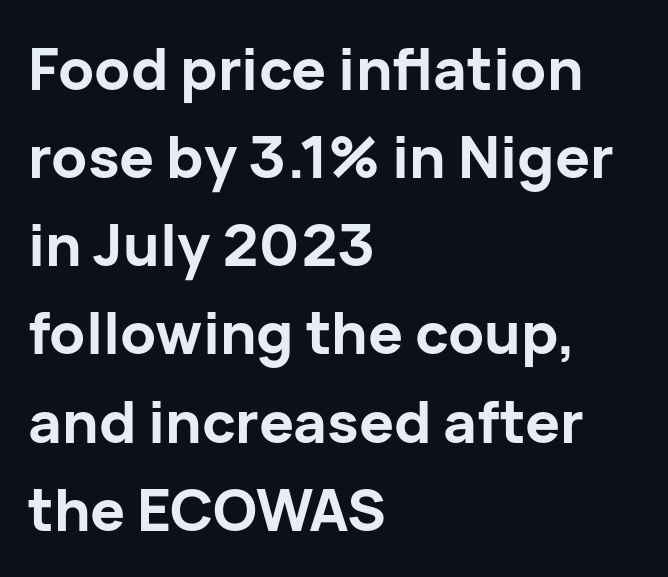
Q: Is the text bold? A: Yes.
Q: Is the text italic (slanted)? A: No, it is upright.
Q: Is the typeface a serif or a sans-serif typeface? A: Sans-serif.
Q: Is the text underlined? A: No.
Q: How is the paragraph aligned? A: Left-aligned.
Q: Is the spacing between letters normal or unusually wide? A: Normal.
Q: Is the spacing between lines tight, normal or loose? A: Normal.
Q: Width (condensed, normal, or wide)? A: Normal.
Q: Stroke contrast? A: Low.
Q: x-height? A: Medium.
Q: Monospaced? A: No.
